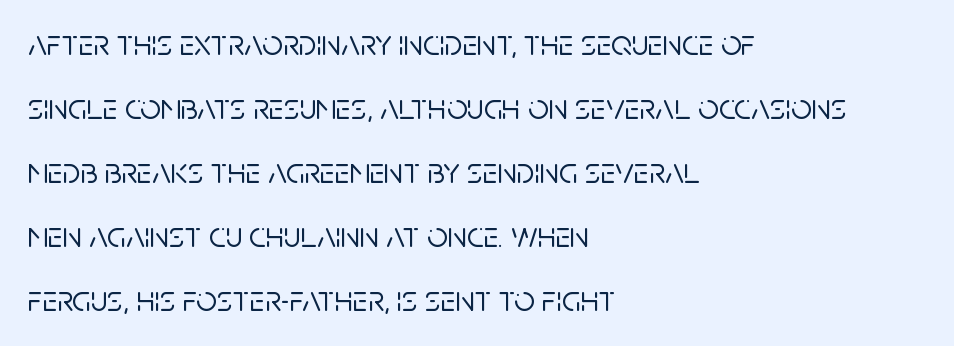
{"serif": "no", "italic": "no", "width": "normal", "stroke_contrast": "low", "x_height": "large", "monospaced": "no", "underline": "no", "align": "left", "line_spacing_ratio": 1.78, "letter_spacing": "normal", "letter_spacing_em": 0.0, "glyph_px": 36}
